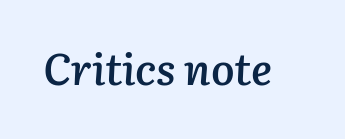
The image shows 44 px semibold type, italic (leaning right); set normal letter spacing, not underlined; low stroke contrast and a medium x-height.
